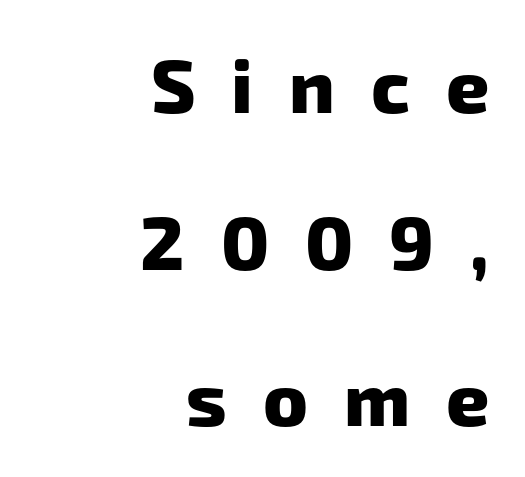
The image shows 75 px heavy sans-serif type; set right-aligned, loose line spacing (2.09x), unusually wide letter spacing (+0.48 em), not underlined; low stroke contrast and a medium x-height.
